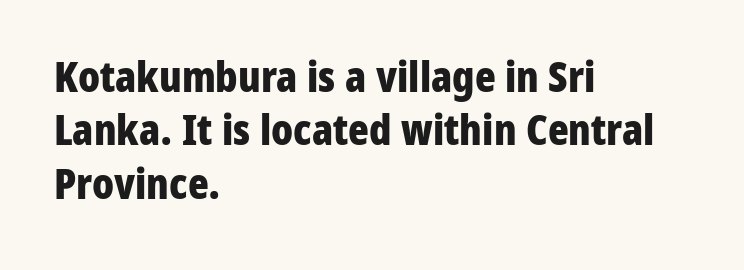
Q: Is the text bold? A: Yes.
Q: Is the text italic (slanted)? A: No, it is upright.
Q: Is the typeface a serif or a sans-serif typeface? A: Sans-serif.
Q: Is the text underlined? A: No.
Q: How is the paragraph aligned? A: Left-aligned.
Q: Is the spacing between letters normal or unusually wide? A: Normal.
Q: Width (condensed, normal, or wide)? A: Condensed.
Q: Stroke contrast? A: Low.
Q: x-height? A: Medium.
Q: Monospaced? A: No.
